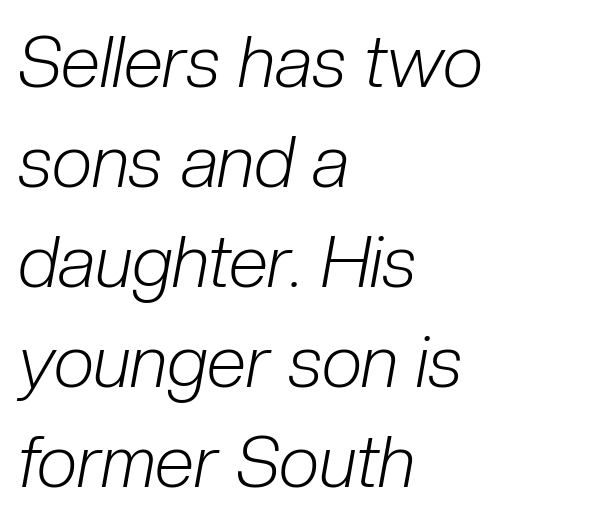
Q: Is the text bold? A: No.
Q: Is the text italic (slanted)? A: Yes, it leans right by about 10 degrees.
Q: Is the text underlined? A: No.
Q: How is the paragraph aligned? A: Left-aligned.
Q: Is the spacing between letters normal or unusually wide? A: Normal.
Q: Is the spacing between lines tight, normal or loose? A: Normal.
Q: Width (condensed, normal, or wide)? A: Condensed.
Q: Stroke contrast? A: Low.
Q: x-height? A: Medium.
Q: Monospaced? A: No.
